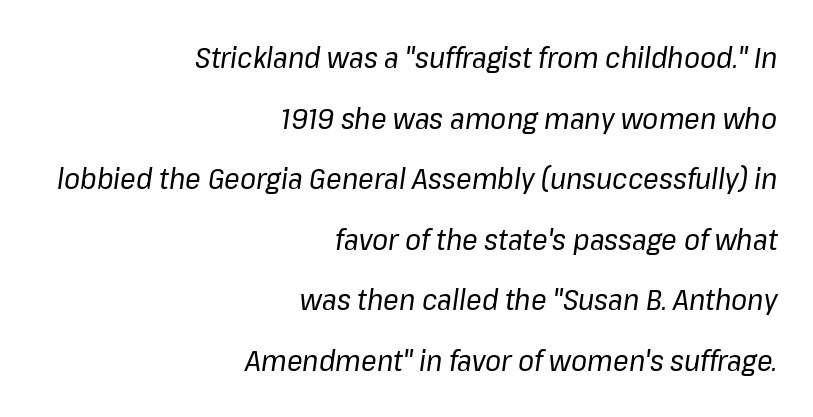
{"italic": "yes", "lean": "right", "slant_degrees": 8, "bold": "no", "weight": "regular", "width": "normal", "stroke_contrast": "low", "x_height": "medium", "monospaced": "no", "underline": "no", "align": "right", "line_spacing": "loose", "line_spacing_ratio": 2.09, "letter_spacing": "normal", "letter_spacing_em": 0.0, "glyph_px": 29}
